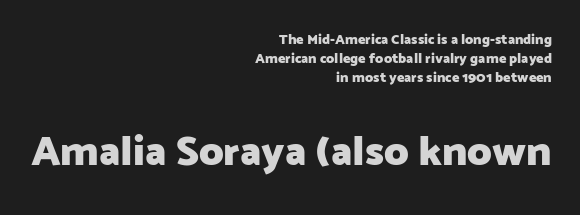
{"serif": "no", "italic": "no", "bold": "yes", "weight": "heavy", "width": "normal", "stroke_contrast": "low", "x_height": "medium", "monospaced": "no", "underline": "no", "align": "right", "line_spacing": "normal", "line_spacing_ratio": 1.35, "letter_spacing": "normal", "letter_spacing_em": 0.0, "larger_block": "second", "size_ratio": 3.0, "glyph_px": 42}
